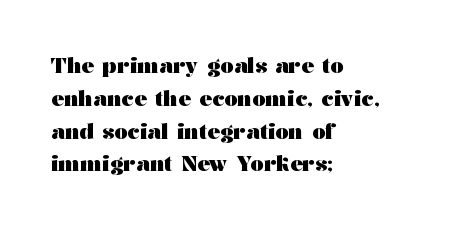
Weight check: bold — yes, fully. This rendering features lettering with no underline. This is the regular roman posture of the typeface. Is there much room between lines? A standard amount, neither cramped nor airy. No extra tracking has been applied to these lines. The rag falls on the right side of this text block.
